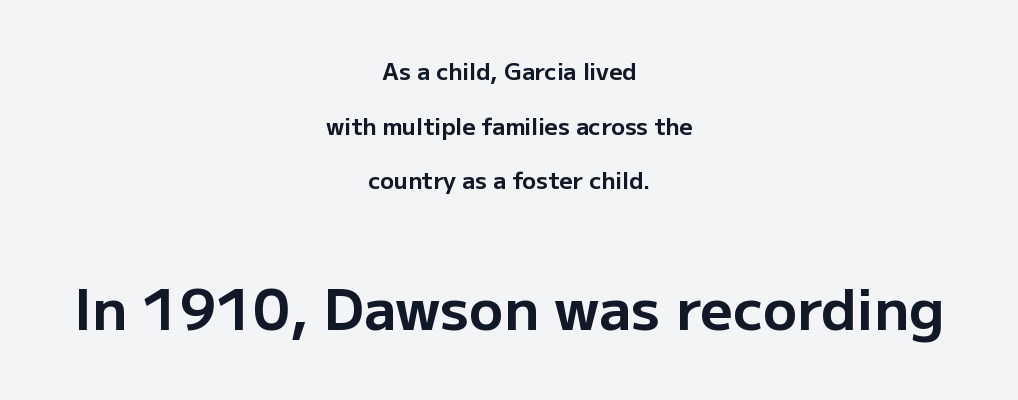
Q: Is the text bold? A: Yes.
Q: Is the text italic (slanted)? A: No, it is upright.
Q: Is the typeface a serif or a sans-serif typeface? A: Sans-serif.
Q: Is the text underlined? A: No.
Q: How is the paragraph aligned? A: Centered.
Q: Is the spacing between letters normal or unusually wide? A: Normal.
Q: Is the spacing between lines tight, normal or loose? A: Loose.
Q: Which block of text is set in a larger size, the first (top) or the second (bottom)? A: The second (bottom) one.
Q: Width (condensed, normal, or wide)? A: Normal.
Q: Stroke contrast? A: Low.
Q: x-height? A: Medium.
Q: Monospaced? A: No.
